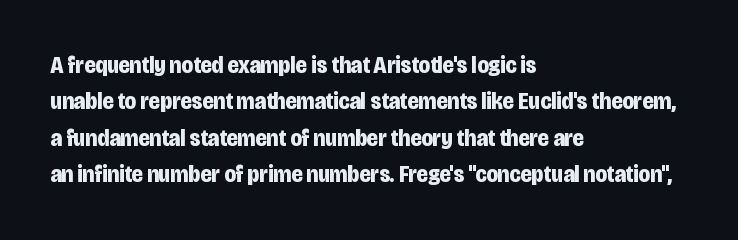
The image shows 24 px bold type, upright; set left-aligned, normal line spacing (1.52x), normal letter spacing, not underlined.
